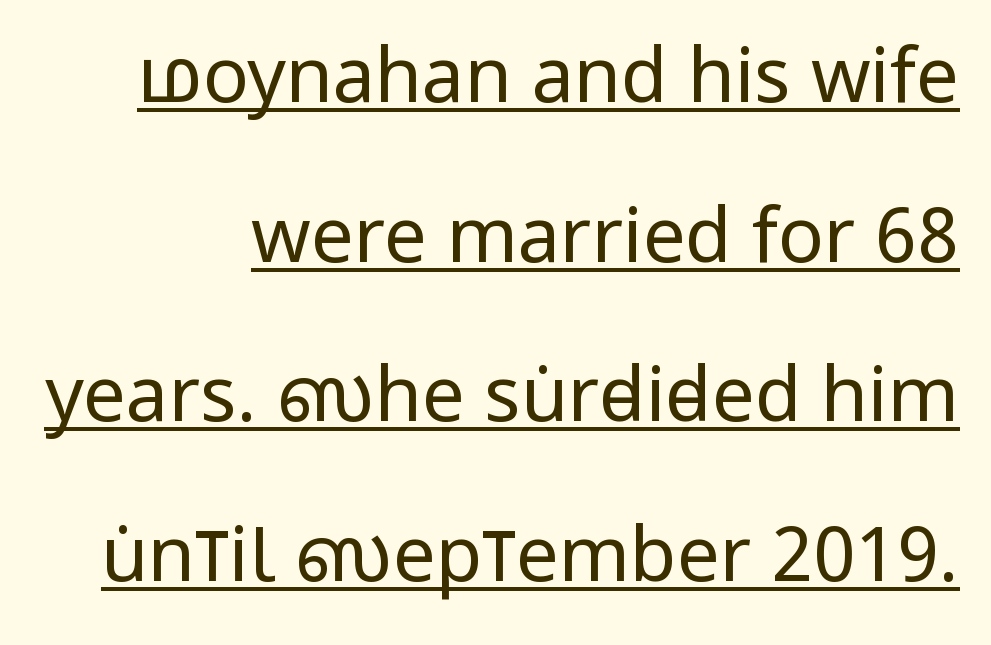
The image shows 76 px regular-weight, condensed sans-serif type, upright; set right-aligned, loose line spacing (2.1x), normal letter spacing, underlined; low stroke contrast and a large x-height.
